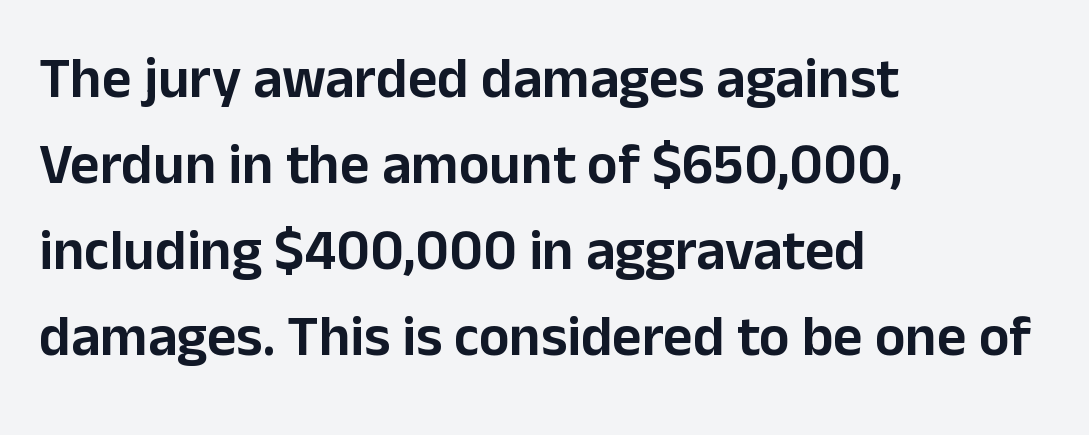
Q: Is the text italic (slanted)? A: No, it is upright.
Q: Is the typeface a serif or a sans-serif typeface? A: Sans-serif.
Q: Is the text underlined? A: No.
Q: How is the paragraph aligned? A: Left-aligned.
Q: Is the spacing between letters normal or unusually wide? A: Normal.
Q: Is the spacing between lines tight, normal or loose? A: Normal.
Q: Width (condensed, normal, or wide)? A: Normal.
Q: Stroke contrast? A: Low.
Q: x-height? A: Medium.
Q: Monospaced? A: No.
